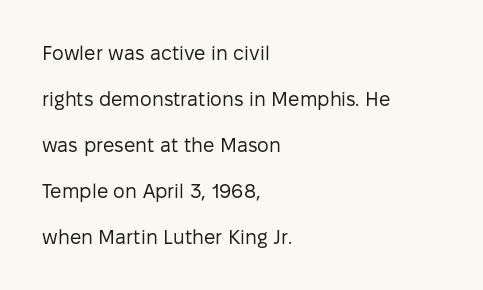
Q: Is the text bold? A: No.
Q: Is the text italic (slanted)? A: No, it is upright.
Q: Is the text underlined? A: No.
Q: How is the paragraph aligned? A: Left-aligned.
Q: Is the spacing between letters normal or unusually wide? A: Normal.
Q: Is the spacing between lines tight, normal or loose? A: Loose.
